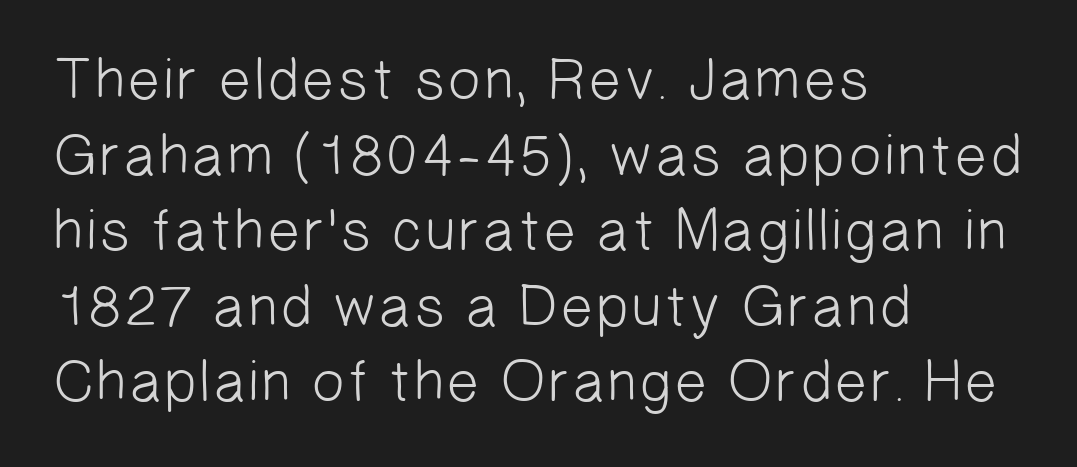
Spacing verdict: proportional, widths tailored to each character. The lines sit at an ordinary, default distance from one another. Glyph-to-glyph distance matches everyday printed text. Weight class: somewhere from thin through regular.
